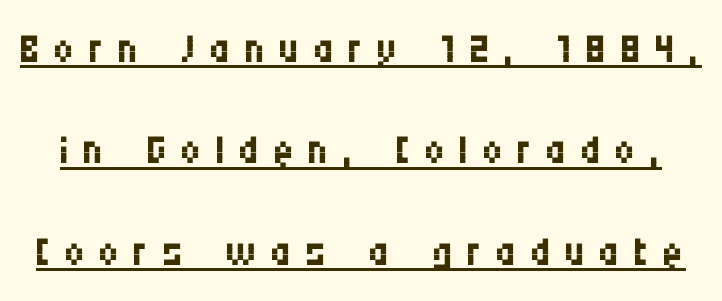
Q: Is the text bold? A: No.
Q: Is the text italic (slanted)? A: No, it is upright.
Q: Is the typeface a serif or a sans-serif typeface? A: Sans-serif.
Q: Is the text underlined? A: Yes.
Q: Is the spacing between letters normal or unusually wide? A: Unusually wide.
Q: Width (condensed, normal, or wide)? A: Condensed.
Q: Stroke contrast? A: Medium.
Q: x-height? A: Large.
Q: Monospaced? A: No.
